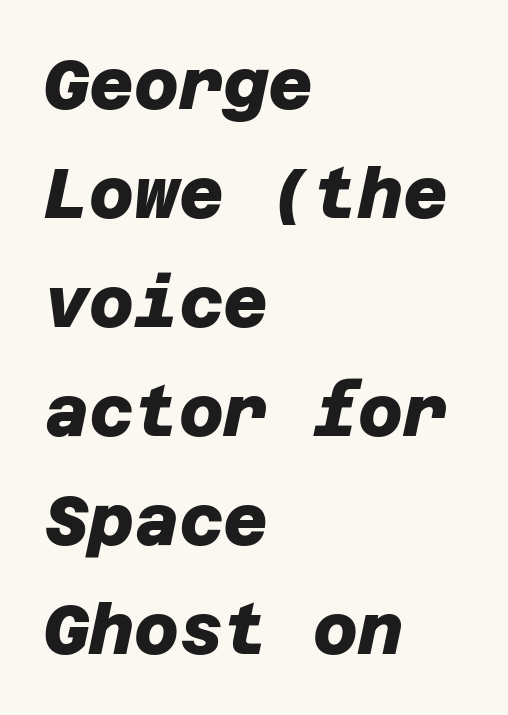
Q: Is the text bold? A: Yes.
Q: Is the typeface a serif or a sans-serif typeface? A: Sans-serif.
Q: Is the text underlined? A: No.
Q: How is the paragraph aligned? A: Left-aligned.
Q: Is the spacing between letters normal or unusually wide? A: Normal.
Q: Is the spacing between lines tight, normal or loose? A: Normal.
Q: Width (condensed, normal, or wide)? A: Normal.
Q: Stroke contrast? A: Low.
Q: x-height? A: Large.
